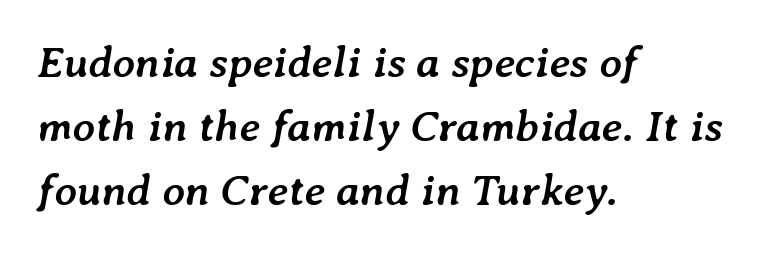
Bold? Absolutely — the strokes are thick and heavy. Check under the words: just untouched page. A classic flush-left, rag-right setting is used for this passage. Caption: standard tracking, unaltered. Do the characters align in a grid? No, the font is proportional.
